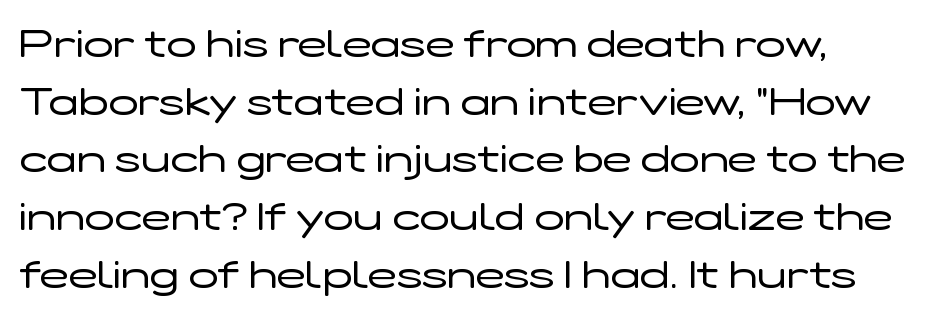
The glyphs are unaccompanied by any horizontal stroke below them. The characters are drawn with everyday or finer stroke widths. There is no visible air inserted between adjacent glyphs. The typeface chosen for these lines omits serifs. The typography opts for an upright posture over an oblique one.
